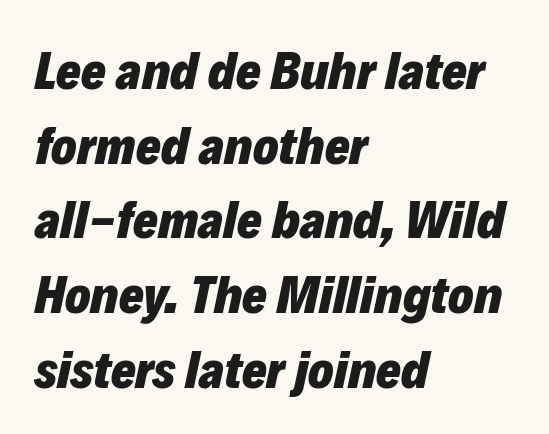
{"italic": "yes", "lean": "right", "slant_degrees": 12, "bold": "yes", "weight": "heavy", "width": "normal", "stroke_contrast": "low", "x_height": "medium", "monospaced": "no", "underline": "no", "align": "left", "line_spacing": "normal", "line_spacing_ratio": 1.41, "letter_spacing": "normal", "letter_spacing_em": 0.0, "glyph_px": 53}
